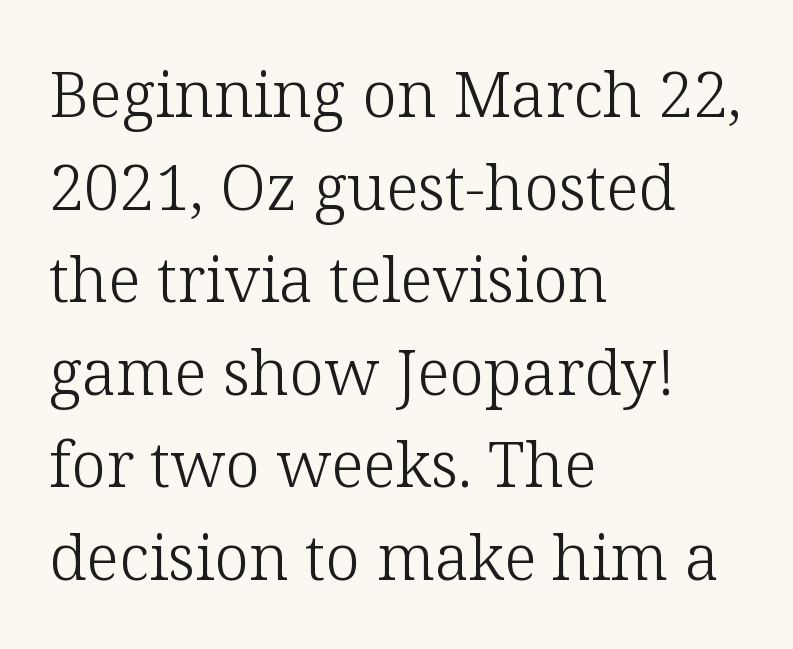
The image shows 63 px light serif type, upright; set left-aligned, normal line spacing (1.47x), normal letter spacing, not underlined; low stroke contrast and a medium x-height.
